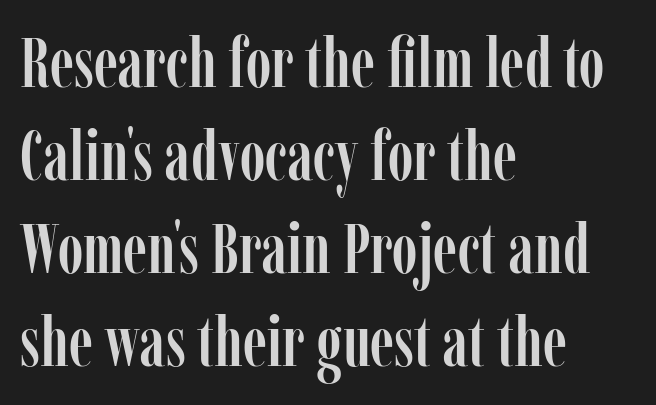
Q: Is the text italic (slanted)? A: No, it is upright.
Q: Is the typeface a serif or a sans-serif typeface? A: Serif.
Q: Is the text underlined? A: No.
Q: How is the paragraph aligned? A: Left-aligned.
Q: Is the spacing between letters normal or unusually wide? A: Normal.
Q: Is the spacing between lines tight, normal or loose? A: Normal.
Q: Width (condensed, normal, or wide)? A: Condensed.
Q: Stroke contrast? A: Low.
Q: x-height? A: Medium.
Q: Monospaced? A: No.
